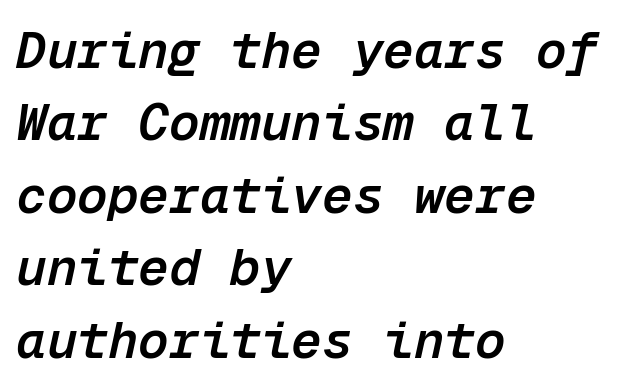
Q: Is the text bold? A: Semi-bold.
Q: Is the text italic (slanted)? A: Yes, it leans right by about 12 degrees.
Q: Is the text underlined? A: No.
Q: How is the paragraph aligned? A: Left-aligned.
Q: Is the spacing between letters normal or unusually wide? A: Normal.
Q: Is the spacing between lines tight, normal or loose? A: Normal.
Q: Width (condensed, normal, or wide)? A: Normal.
Q: Stroke contrast? A: Low.
Q: x-height? A: Medium.
Q: Monospaced? A: Yes.
